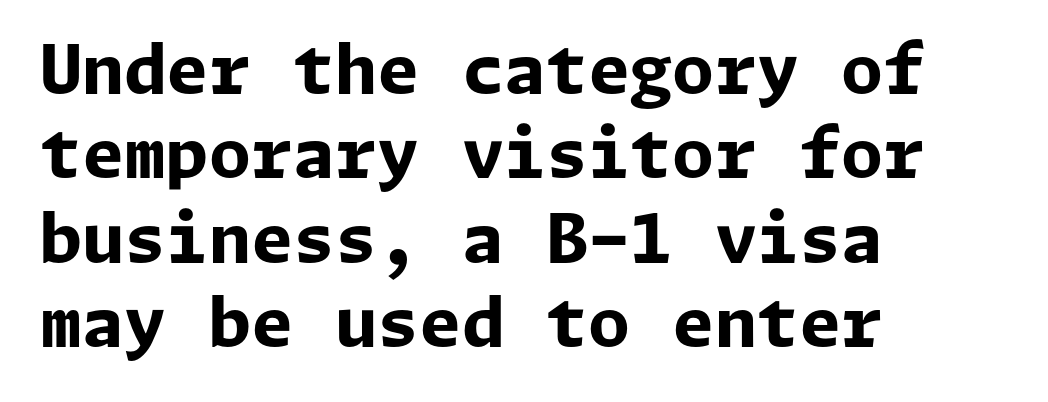
Ordinary non-slanted type is in use. Font category for this specimen: sans-serif. Typesetter's note: full bold, strokes at maximum text heaviness. Teacher's note: observe the even left margin — that is flush-left alignment. Compared with typical body copy, the letter spacing here is the same.
